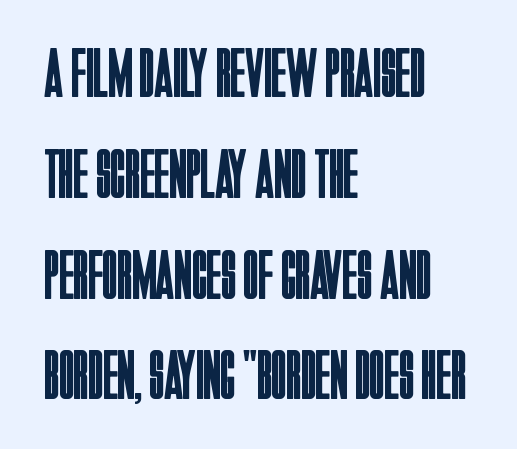
The image shows 70 px regular-weight, condensed sans-serif type, upright; set left-aligned, normal line spacing (1.44x), normal letter spacing, not underlined; low stroke contrast and a large x-height.
